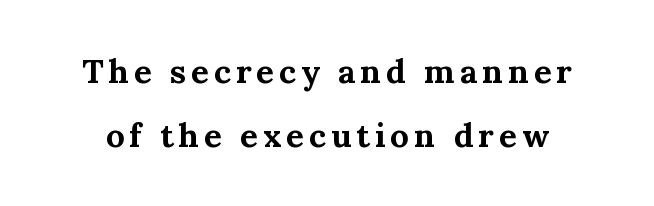
{"serif": "yes", "italic": "no", "bold": "yes", "weight": "bold", "width": "normal", "stroke_contrast": "medium", "x_height": "medium", "monospaced": "no", "underline": "no", "line_spacing": "loose", "line_spacing_ratio": 1.93, "glyph_px": 33}
